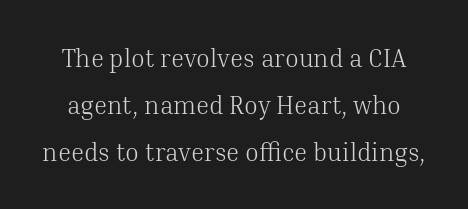
Q: Is the text bold? A: No.
Q: Is the text italic (slanted)? A: No, it is upright.
Q: Is the text underlined? A: No.
Q: Is the spacing between letters normal or unusually wide? A: Normal.
